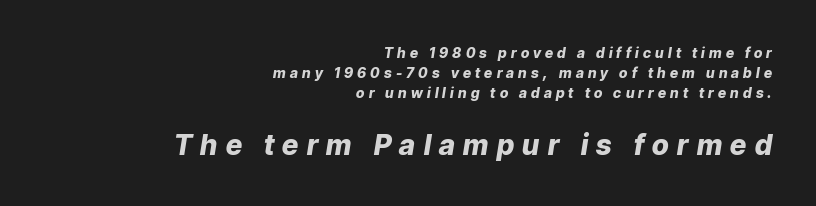
The image shows 28 px heavy type, italic (leaning right); set right-aligned, normal line spacing (1.44x), unusually wide letter spacing (+0.3 em), not underlined; the second (bottom) block is 2.0x larger; low stroke contrast and a medium x-height.
